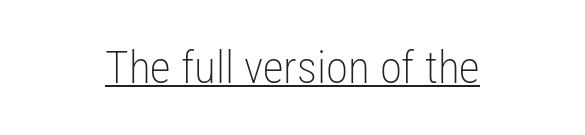
Typeset on center — no edge is straight. A light-to-regular cut is what we see here. Unlike a traditional serif, this face leaves its strokes unadorned. The specimen reads as upright at a glance. Look at the tracking — it's just the regular setting, nothing added.
